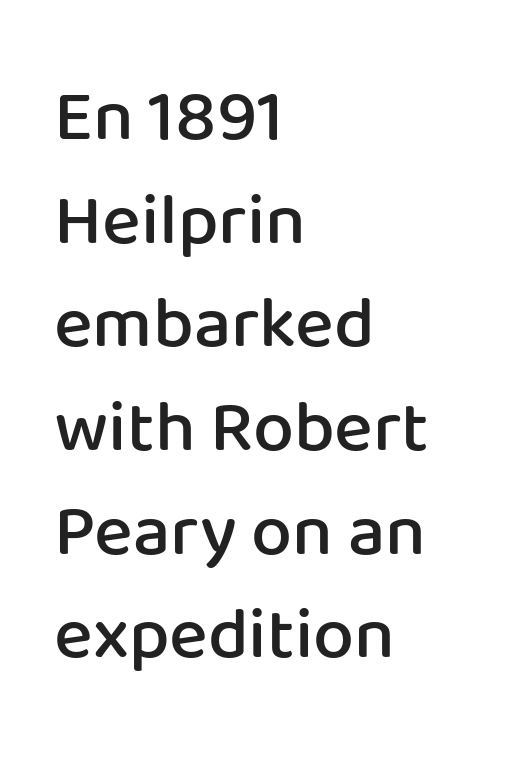
Q: Is the text bold? A: Semi-bold.
Q: Is the text italic (slanted)? A: No, it is upright.
Q: Is the typeface a serif or a sans-serif typeface? A: Sans-serif.
Q: Is the text underlined? A: No.
Q: How is the paragraph aligned? A: Left-aligned.
Q: Is the spacing between letters normal or unusually wide? A: Normal.
Q: Is the spacing between lines tight, normal or loose? A: Normal.
Q: Width (condensed, normal, or wide)? A: Normal.
Q: Stroke contrast? A: Low.
Q: x-height? A: Medium.
Q: Monospaced? A: No.
